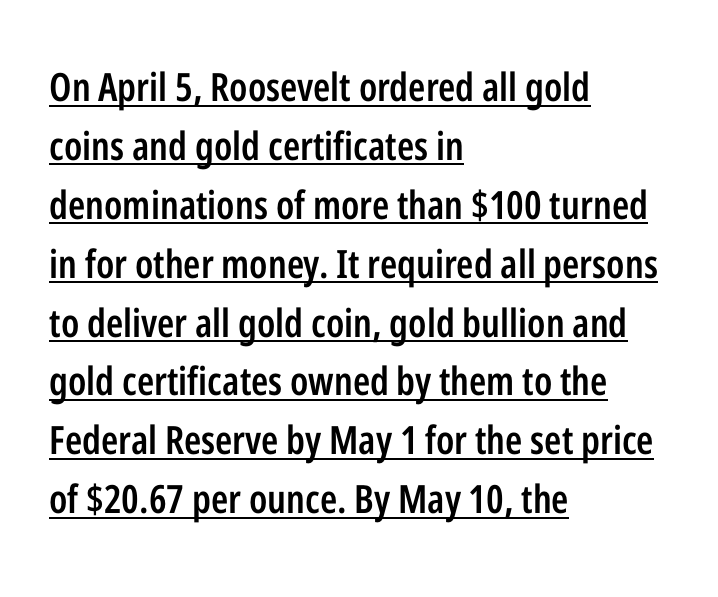
In CSS terms this would be text-align: left. Is the letter spacing exaggerated? No — it looks like the ordinary default. Is there any slant? The stems are plumb. No feet cap the strokes, marking this as sans-serif type. The sample has been set in demibold, a notch under bold.
